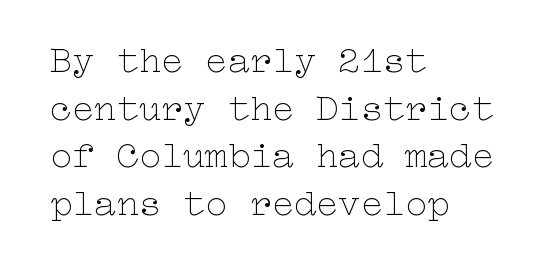
Q: Is the text bold? A: No.
Q: Is the text italic (slanted)? A: No, it is upright.
Q: Is the text underlined? A: No.
Q: How is the paragraph aligned? A: Left-aligned.
Q: Is the spacing between letters normal or unusually wide? A: Normal.
Q: Is the spacing between lines tight, normal or loose? A: Normal.
Q: Width (condensed, normal, or wide)? A: Wide.
Q: Stroke contrast? A: Low.
Q: x-height? A: Medium.
